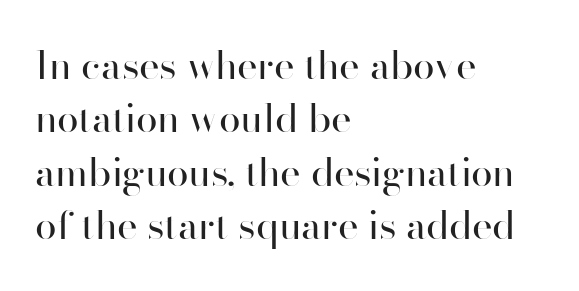
Q: Is the text bold? A: No.
Q: Is the text italic (slanted)? A: No, it is upright.
Q: Is the typeface a serif or a sans-serif typeface? A: Sans-serif.
Q: Is the text underlined? A: No.
Q: How is the paragraph aligned? A: Left-aligned.
Q: Is the spacing between letters normal or unusually wide? A: Normal.
Q: Is the spacing between lines tight, normal or loose? A: Normal.
Q: Width (condensed, normal, or wide)? A: Normal.
Q: Stroke contrast? A: High.
Q: x-height? A: Small.
Q: Monospaced? A: No.
